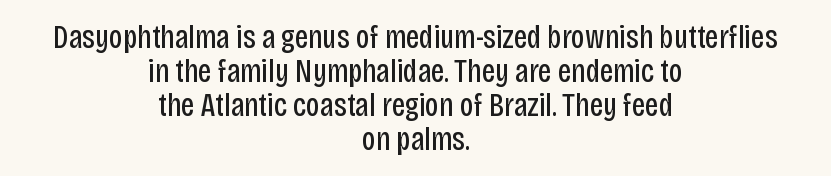
The image shows 33 px regular-weight, condensed sans-serif type, upright; set centered, tight line spacing (1.03x), normal letter spacing, not underlined; low stroke contrast and a large x-height.
